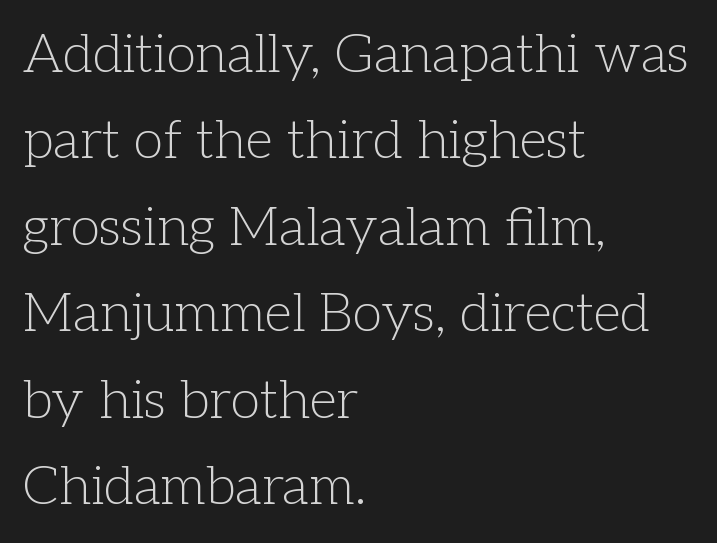
The image shows 54 px light serif type, upright; set left-aligned, normal line spacing (1.6x), normal letter spacing, not underlined; low stroke contrast and a medium x-height.
